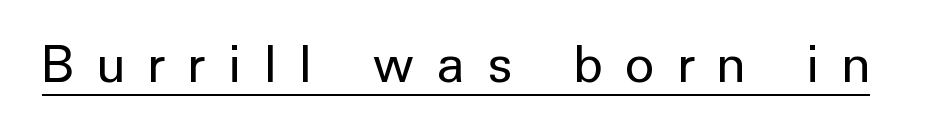
Q: Is the text bold? A: No.
Q: Is the text italic (slanted)? A: No, it is upright.
Q: Is the typeface a serif or a sans-serif typeface? A: Sans-serif.
Q: Is the text underlined? A: Yes.
Q: Is the spacing between letters normal or unusually wide? A: Unusually wide.
Q: Width (condensed, normal, or wide)? A: Normal.
Q: Stroke contrast? A: Low.
Q: x-height? A: Medium.
Q: Monospaced? A: No.
